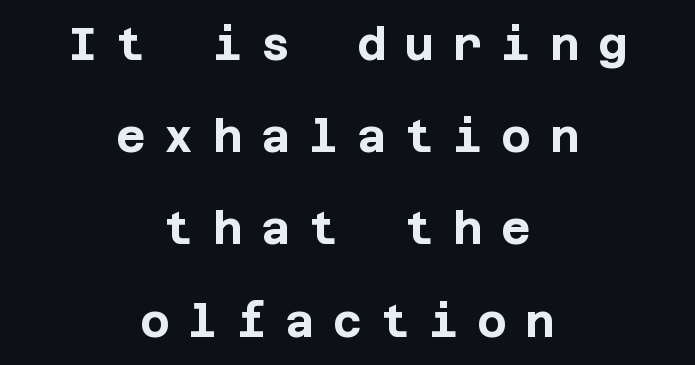
{"serif": "no", "italic": "no", "bold": "yes", "weight": "bold", "width": "normal", "stroke_contrast": "low", "x_height": "large", "underline": "no", "align": "center", "line_spacing": "loose", "line_spacing_ratio": 2.05, "letter_spacing": "wide", "letter_spacing_em": 0.42, "glyph_px": 45}
